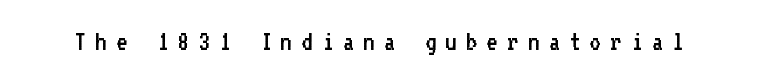
{"serif": "no", "italic": "no", "bold": "no", "weight": "regular", "width": "normal", "stroke_contrast": "low", "x_height": "medium", "monospaced": "yes", "underline": "no", "letter_spacing": "wide", "letter_spacing_em": 0.32, "glyph_px": 28}
